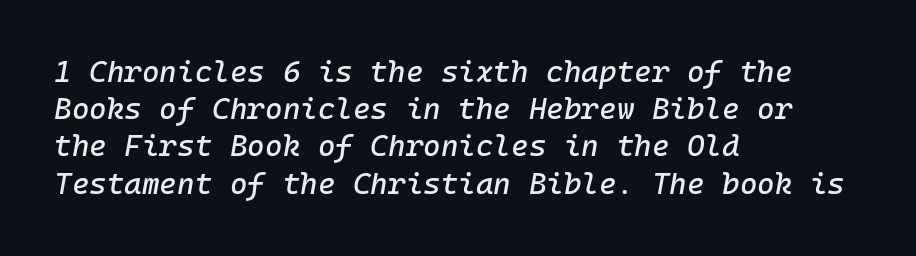
The face used here has a pronounced slope to its letters. One-word summary of the alignment: left. The gaps between neighbouring characters are ordinary and unremarkable. Only glyphs here, with clear space below each row.
